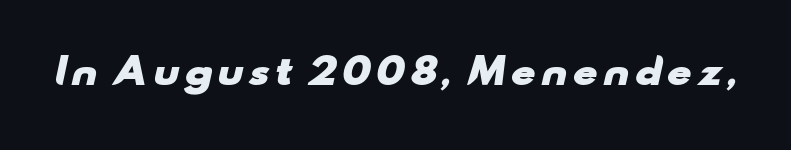
{"serif": "no", "bold": "yes", "weight": "heavy", "width": "wide", "stroke_contrast": "low", "x_height": "small", "monospaced": "no", "underline": "no", "glyph_px": 36}
